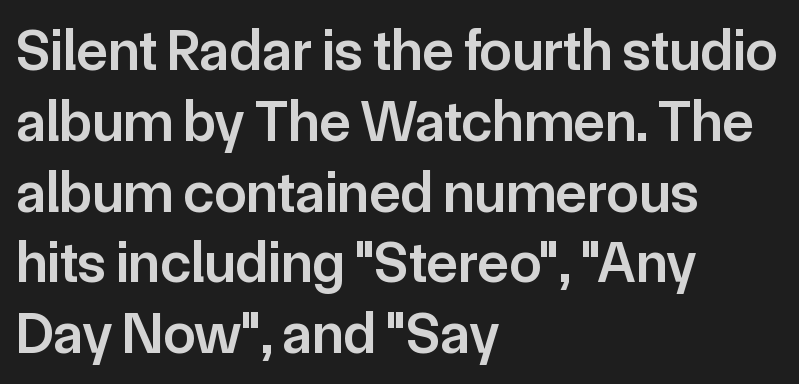
Q: Is the text bold? A: Semi-bold.
Q: Is the text italic (slanted)? A: No, it is upright.
Q: Is the typeface a serif or a sans-serif typeface? A: Sans-serif.
Q: Is the text underlined? A: No.
Q: How is the paragraph aligned? A: Left-aligned.
Q: Is the spacing between letters normal or unusually wide? A: Normal.
Q: Width (condensed, normal, or wide)? A: Normal.
Q: Stroke contrast? A: Low.
Q: x-height? A: Medium.
Q: Monospaced? A: No.
